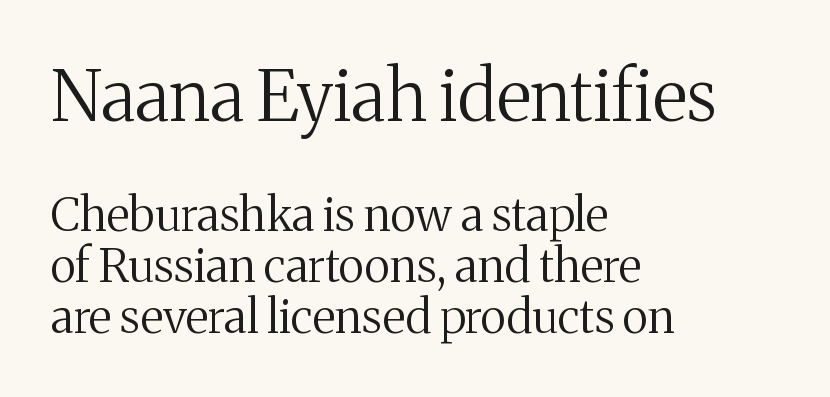
Q: Is the text bold? A: No.
Q: Is the text italic (slanted)? A: No, it is upright.
Q: Is the typeface a serif or a sans-serif typeface? A: Serif.
Q: Is the text underlined? A: No.
Q: How is the paragraph aligned? A: Left-aligned.
Q: Is the spacing between letters normal or unusually wide? A: Normal.
Q: Is the spacing between lines tight, normal or loose? A: Tight.
Q: Which block of text is set in a larger size, the first (top) or the second (bottom)? A: The first (top) one.
Q: Width (condensed, normal, or wide)? A: Normal.
Q: Stroke contrast? A: Medium.
Q: x-height? A: Medium.
Q: Monospaced? A: No.
